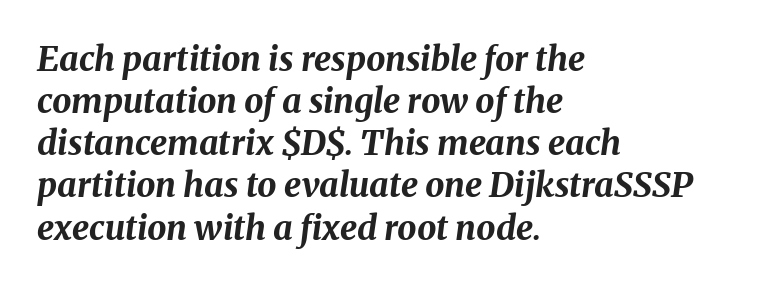
{"italic": "yes", "lean": "right", "slant_degrees": 8, "bold": "yes", "weight": "bold", "width": "normal", "stroke_contrast": "medium", "x_height": "medium", "monospaced": "no", "underline": "no", "align": "left", "line_spacing_ratio": 1.24, "letter_spacing": "normal", "letter_spacing_em": 0.0, "glyph_px": 34}
